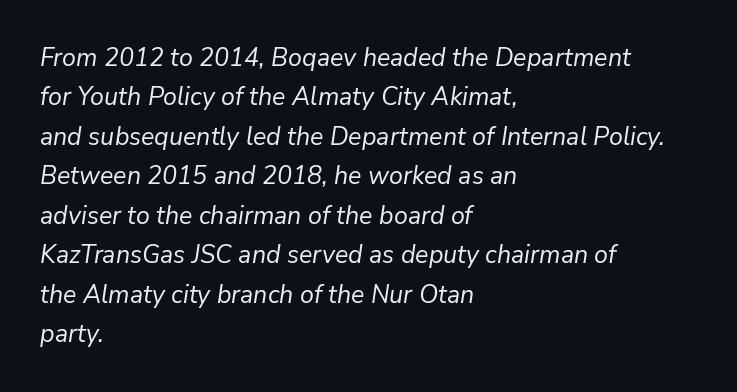
{"italic": "yes", "lean": "right", "slant_degrees": 9, "bold": "no", "underline": "no", "align": "left", "line_spacing": "normal", "line_spacing_ratio": 1.58, "letter_spacing": "normal", "letter_spacing_em": 0.0, "glyph_px": 25}
